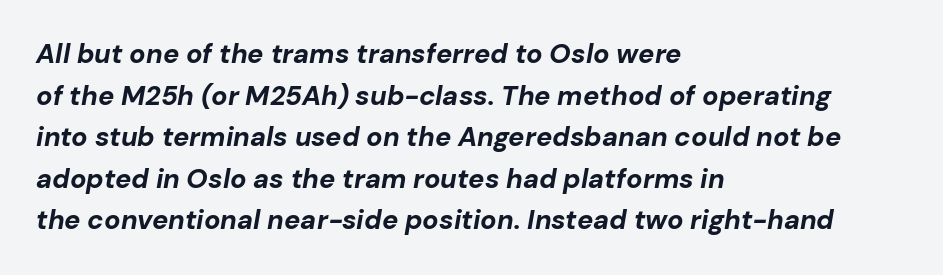
{"italic": "yes", "lean": "right", "slant_degrees": 10, "bold": "yes", "underline": "no", "align": "left", "line_spacing": "normal", "line_spacing_ratio": 1.54, "letter_spacing": "normal", "letter_spacing_em": 0.0, "glyph_px": 27}
